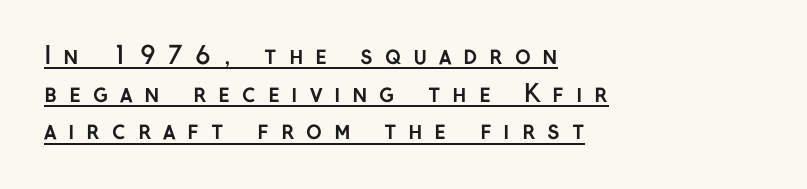
Q: Is the text bold? A: Yes.
Q: Is the text italic (slanted)? A: No, it is upright.
Q: Is the text underlined? A: Yes.
Q: How is the paragraph aligned? A: Left-aligned.
Q: Is the spacing between letters normal or unusually wide? A: Unusually wide.
Q: Is the spacing between lines tight, normal or loose? A: Normal.
